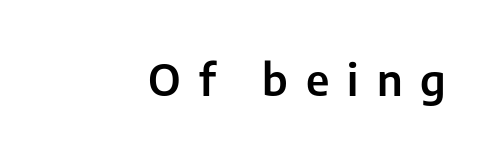
The image shows 43 px sans-serif type, upright; set unusually wide letter spacing (+0.42 em), not underlined; low stroke contrast and a medium x-height.
